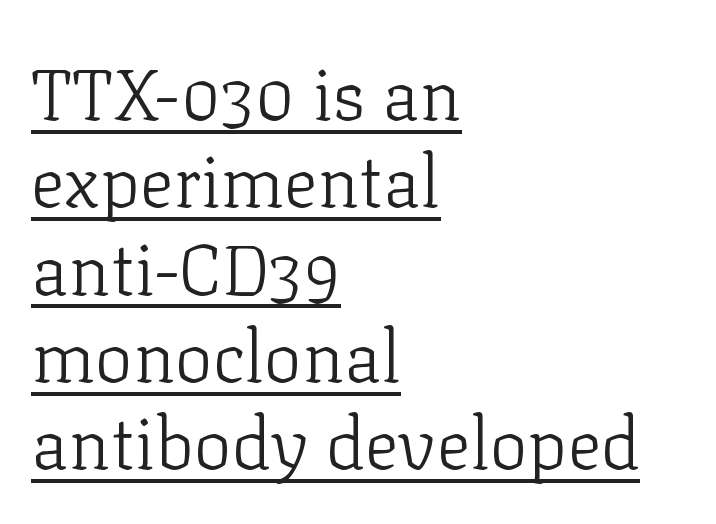
Q: Is the text bold? A: No.
Q: Is the text italic (slanted)? A: No, it is upright.
Q: Is the typeface a serif or a sans-serif typeface? A: Serif.
Q: Is the text underlined? A: Yes.
Q: How is the paragraph aligned? A: Left-aligned.
Q: Is the spacing between letters normal or unusually wide? A: Normal.
Q: Width (condensed, normal, or wide)? A: Normal.
Q: Stroke contrast? A: Low.
Q: x-height? A: Medium.
Q: Monospaced? A: No.
